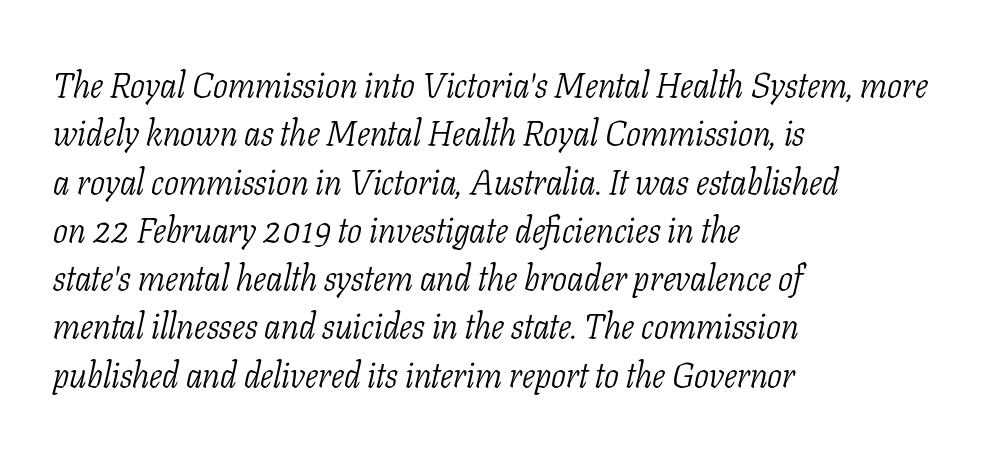
The image shows 35 px light, condensed serif type, italic (leaning right); set left-aligned, normal line spacing (1.38x), normal letter spacing, not underlined; low stroke contrast and a medium x-height.
